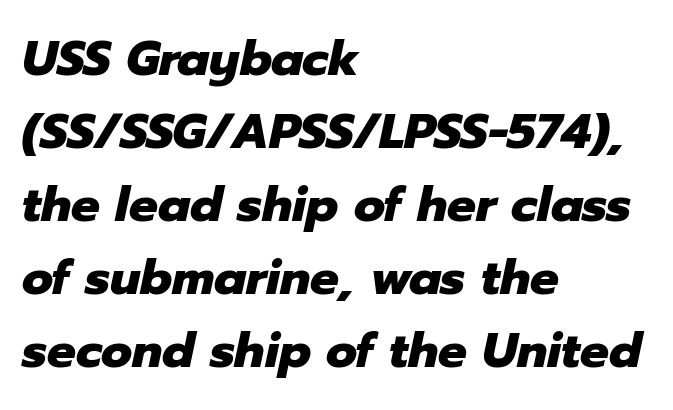
{"italic": "yes", "lean": "right", "slant_degrees": 12, "bold": "yes", "weight": "heavy", "width": "normal", "stroke_contrast": "low", "x_height": "medium", "monospaced": "no", "underline": "no", "align": "left", "line_spacing": "normal", "line_spacing_ratio": 1.52, "letter_spacing": "normal", "letter_spacing_em": 0.0, "glyph_px": 48}
